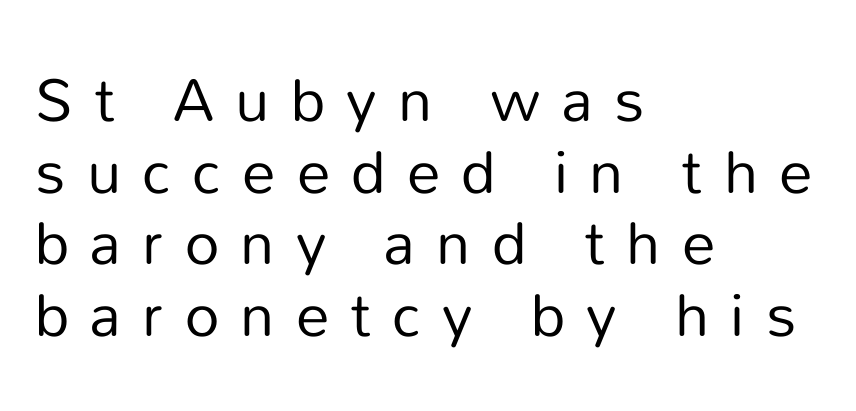
Letterform terminals end flat and unadorned throughout the passage. Students, observe: this is what under-led, compact text looks like. Character widths vary here, with narrow letters taking less room than wide ones. Visually the block forms a straight wall on the left and a jagged coastline on the right. Does the lettering tilt? It doesn't — this is upright.
